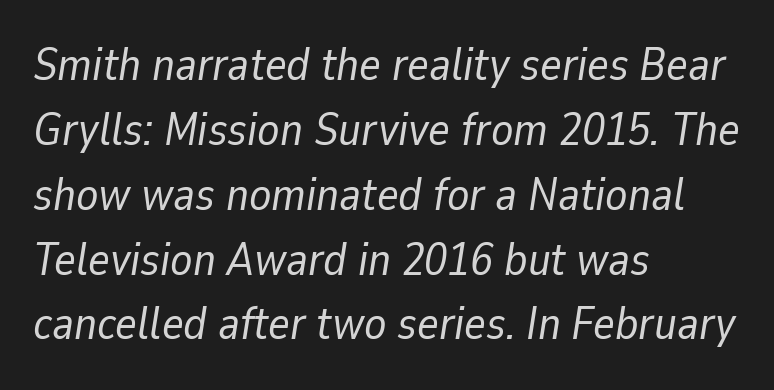
{"italic": "yes", "lean": "right", "slant_degrees": 9, "bold": "no", "weight": "regular", "width": "normal", "stroke_contrast": "low", "x_height": "medium", "monospaced": "no", "underline": "no", "align": "left", "line_spacing": "normal", "line_spacing_ratio": 1.41, "letter_spacing": "normal", "letter_spacing_em": 0.0, "glyph_px": 46}
